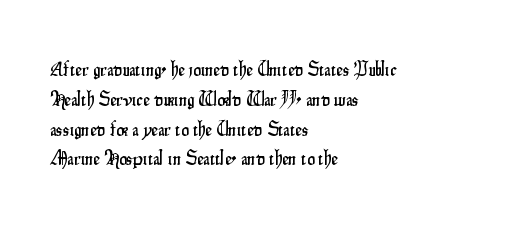
The image shows 21 px text type, upright; set left-aligned, normal line spacing (1.42x), normal letter spacing, not underlined.
